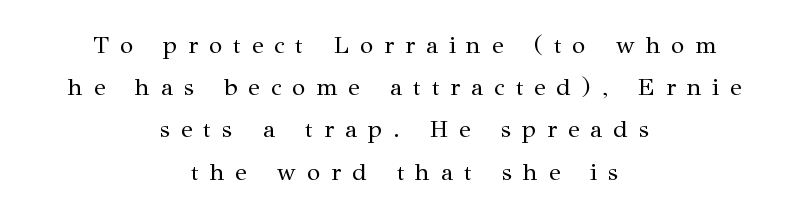
Q: Is the text bold? A: No.
Q: Is the text italic (slanted)? A: No, it is upright.
Q: Is the text underlined? A: No.
Q: How is the paragraph aligned? A: Centered.
Q: Is the spacing between letters normal or unusually wide? A: Unusually wide.
